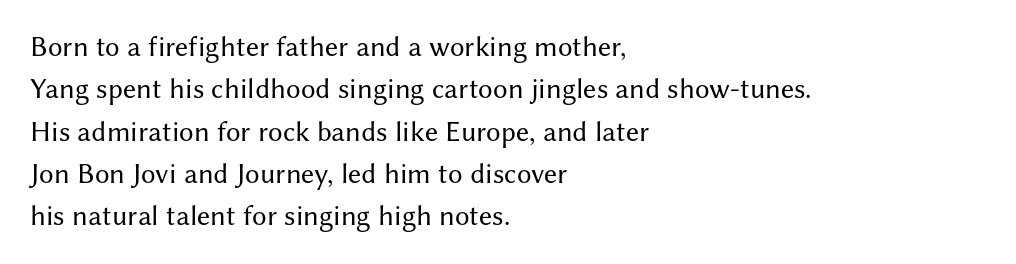
Every character sits straight up, as roman type does. Just letters on the line, the space beneath them empty. The passage shown stacks its lines at a standard gap. Weight: in the light-to-regular range. A typesetter would label this face a sans. Character widths vary here, with narrow letters taking less room than wide ones.
